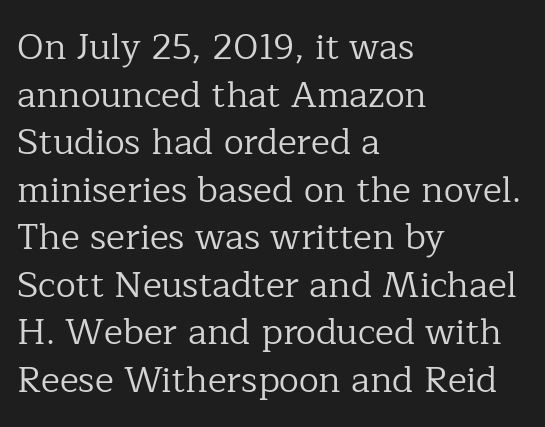
All the whitespace from short lines collects on the right. Check where the strokes stop: tiny serifs finish them off. Italic? Not at all — the glyphs are vertical. The designer left line spacing at the default. The horizontal fit of the characters is conventional and even. The typesetting does not lean heavy: it is not bold.
